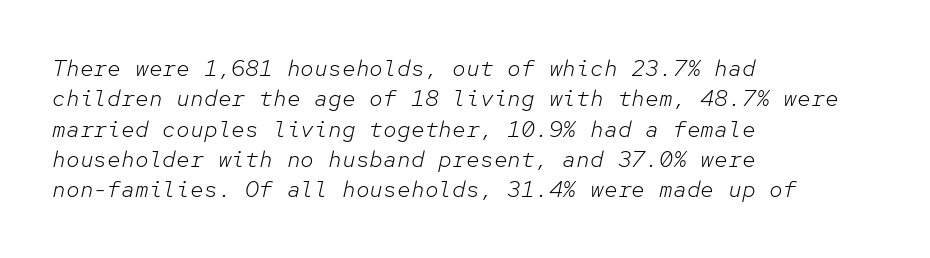
Q: Is the text bold? A: No.
Q: Is the text italic (slanted)? A: Yes, it leans right by about 12 degrees.
Q: Is the text underlined? A: No.
Q: How is the paragraph aligned? A: Left-aligned.
Q: Is the spacing between letters normal or unusually wide? A: Normal.
Q: Is the spacing between lines tight, normal or loose? A: Normal.
